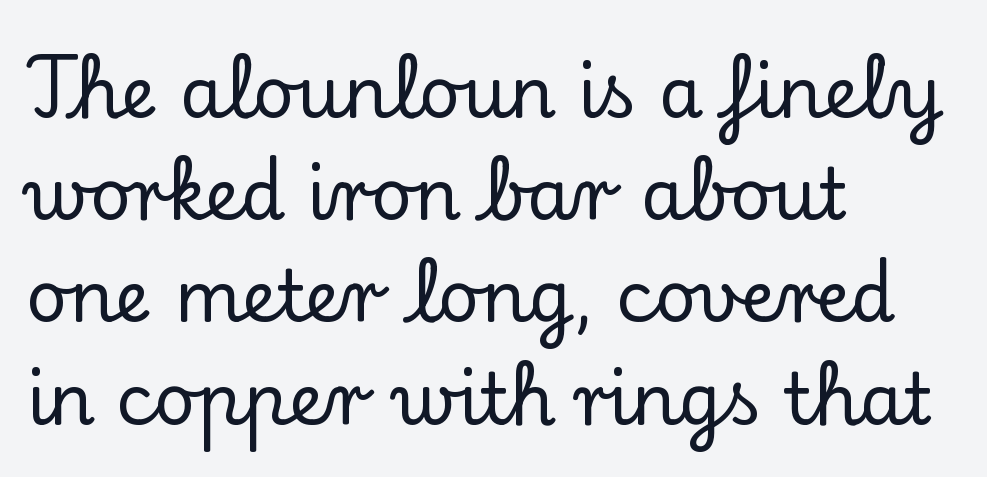
The rendering uses natural spacing where letterforms have individual widths. Students, note that the glyphs here touch the page at normal intervals. Each line starts at the same left margin while the right side varies. Descenders are the only things crossing below the line. The line-height multiplier appears to be the usual default. A typesetter would mark this as roman, not italic.
